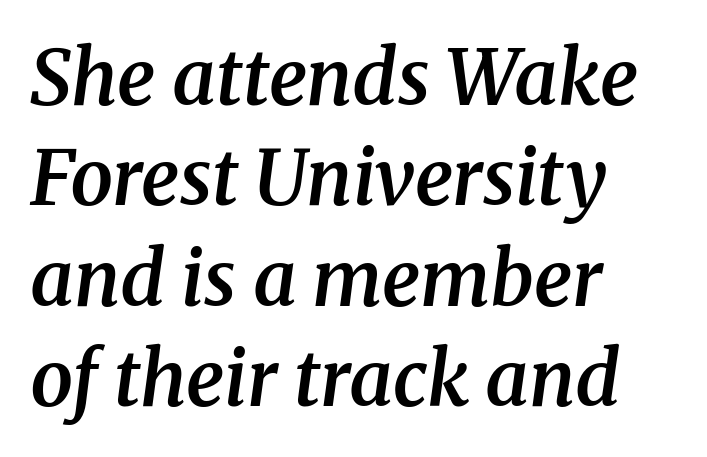
{"serif": "yes", "italic": "yes", "lean": "right", "slant_degrees": 8, "bold": "semi", "weight": "semibold", "width": "normal", "stroke_contrast": "medium", "x_height": "medium", "monospaced": "no", "underline": "no", "align": "left", "line_spacing": "normal", "line_spacing_ratio": 1.32, "letter_spacing": "normal", "letter_spacing_em": 0.0, "glyph_px": 76}
